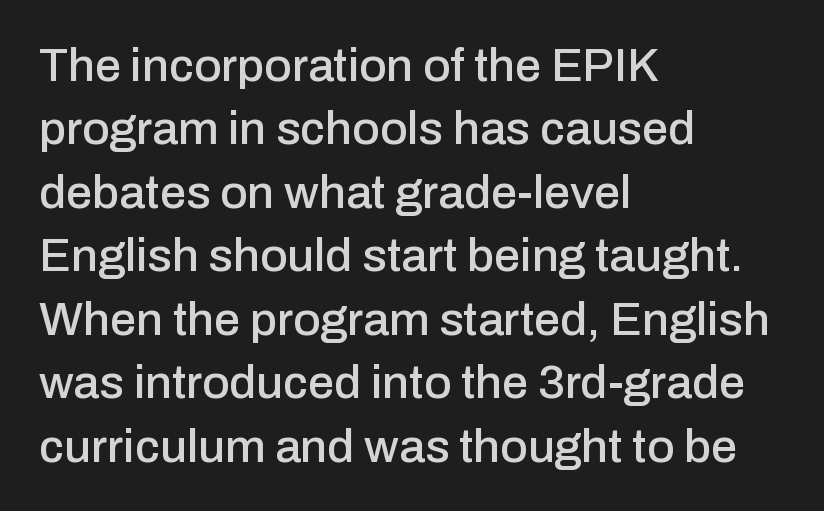
The line-height multiplier appears to be the usual default. Characters remain perfectly vertical along every line. The font family rendered here belongs to the sans-serif group. All the whitespace from short lines collects on the right. Descenders hang freely into open space.
